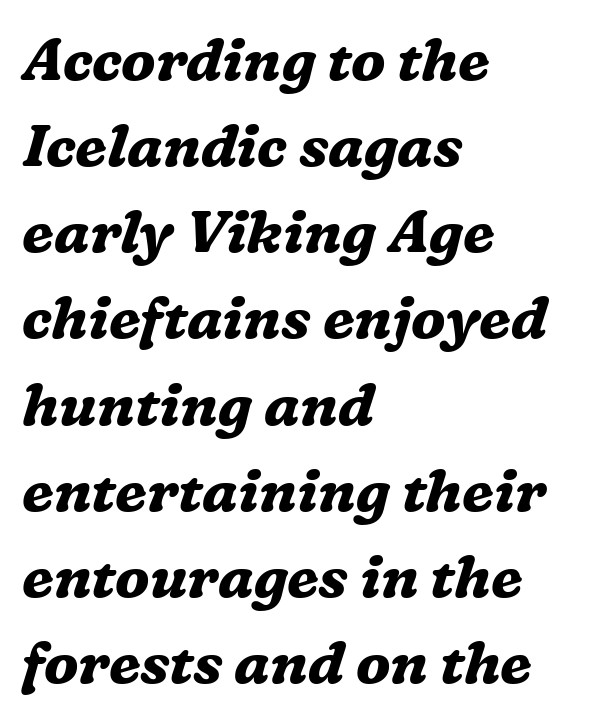
The image shows 59 px bold serif type, italic (leaning right); set left-aligned, normal line spacing (1.46x), normal letter spacing, not underlined; medium stroke contrast and a medium x-height.
